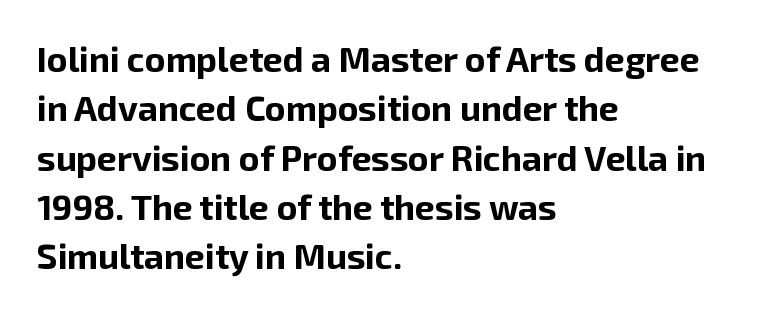
The setting favours the left margin, as ordinary paragraphs usually do. Quick note: not italic, upright. These lines sit exactly where default settings would place them. Check under the words: just untouched page. Varying glyph widths throughout — classic text-font behaviour. Is the type bold? Yes — the strokes are clearly thick and heavy.
